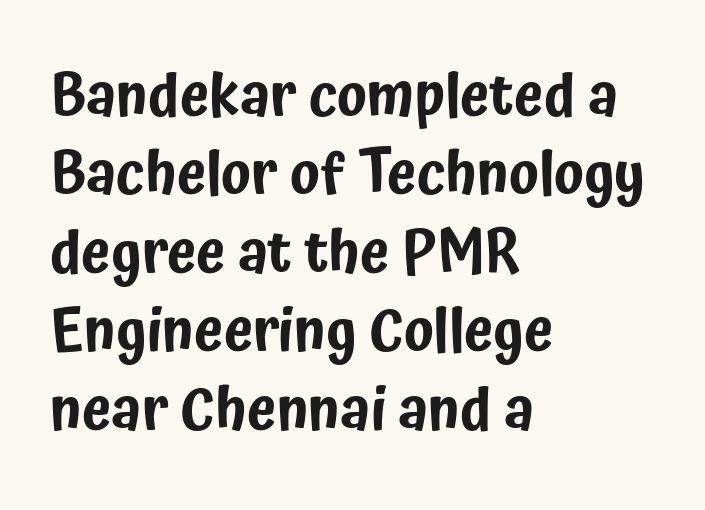
Unlike italic type, these characters show no tilt at all. A clean baseline with only descenders dipping below it. Quick note: interline space is typical. These lines are rendered in a variable-pitch font.
